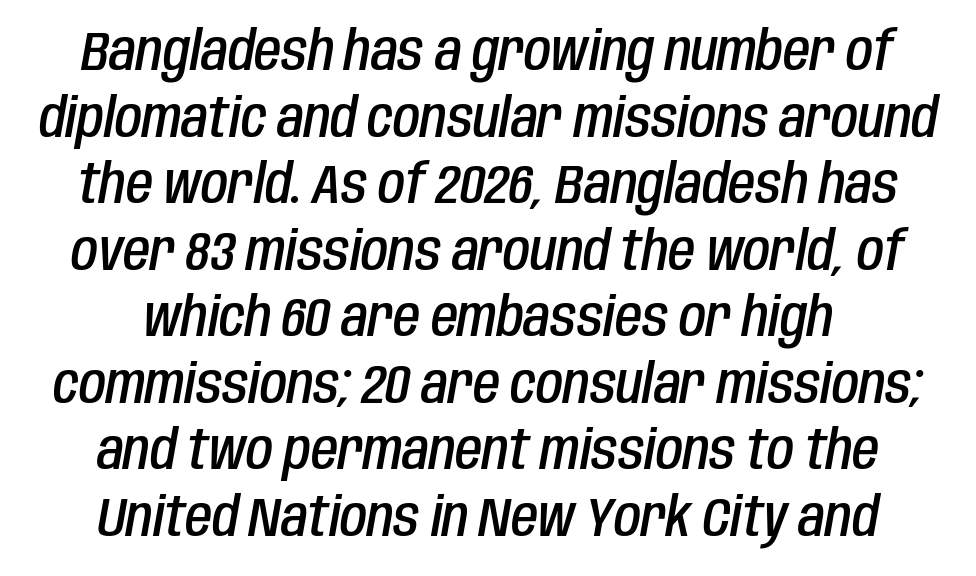
Neither beginnings nor endings align; midpoints do. A typesetter would call this proportional, since set widths differ per character. Each row of text sits above clean, open space. Compared with typical body copy, the letter spacing here is the same. Every letter is mildly thick-stroked: semibold rather than bold.
